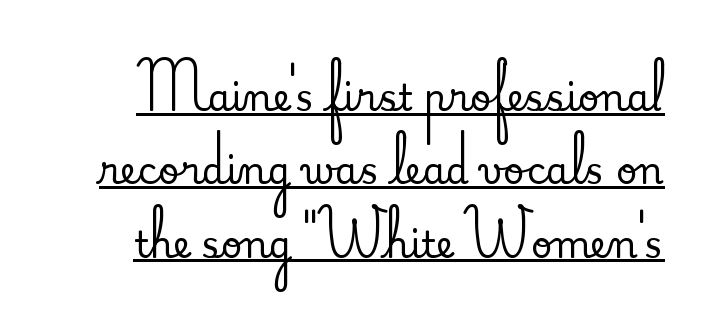
Q: Is the text italic (slanted)? A: No, it is upright.
Q: Is the typeface a serif or a sans-serif typeface? A: Serif.
Q: Is the text underlined? A: Yes.
Q: How is the paragraph aligned? A: Right-aligned.
Q: Is the spacing between letters normal or unusually wide? A: Normal.
Q: Is the spacing between lines tight, normal or loose? A: Loose.
Q: Width (condensed, normal, or wide)? A: Normal.
Q: Stroke contrast? A: Medium.
Q: x-height? A: Small.
Q: Monospaced? A: No.
